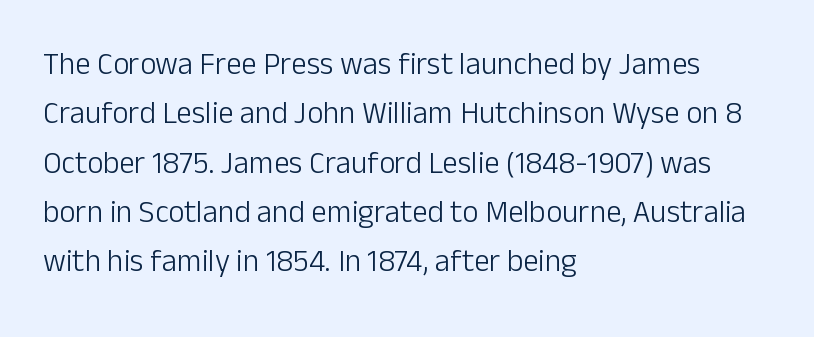
{"serif": "no", "italic": "no", "bold": "no", "weight": "light", "width": "normal", "stroke_contrast": "low", "x_height": "medium", "monospaced": "no", "underline": "no", "align": "left", "line_spacing": "normal", "line_spacing_ratio": 1.59, "letter_spacing": "normal", "letter_spacing_em": 0.0, "glyph_px": 31}
